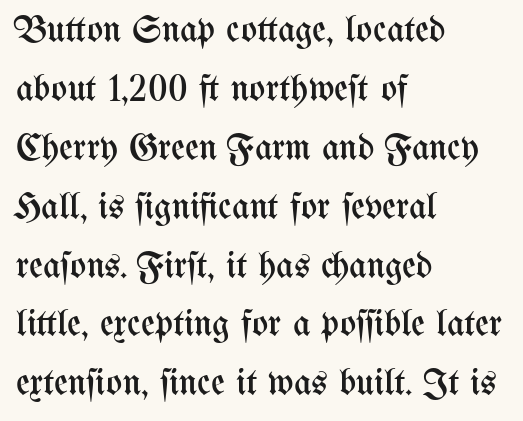
The image shows 38 px regular-weight, condensed type, upright; set left-aligned, normal line spacing (1.55x), normal letter spacing, not underlined; medium stroke contrast and a medium x-height.
